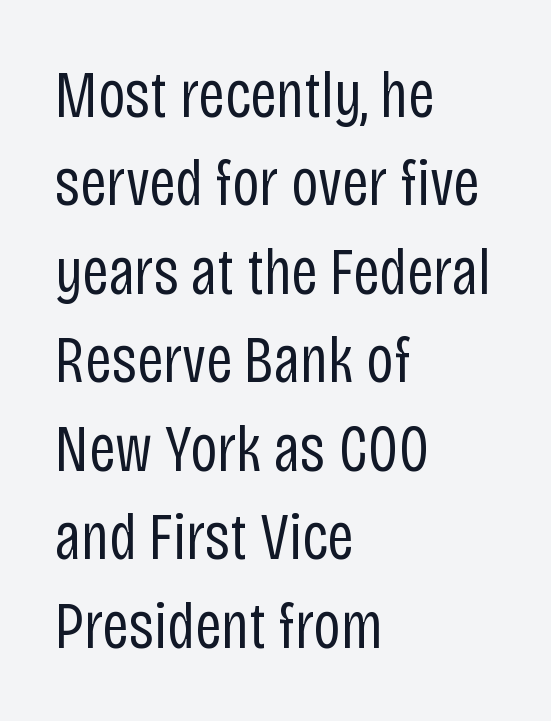
{"serif": "no", "italic": "no", "bold": "no", "weight": "regular", "width": "condensed", "stroke_contrast": "low", "x_height": "large", "monospaced": "no", "underline": "no", "align": "left", "line_spacing": "normal", "line_spacing_ratio": 1.34, "letter_spacing": "normal", "letter_spacing_em": 0.0, "glyph_px": 66}
